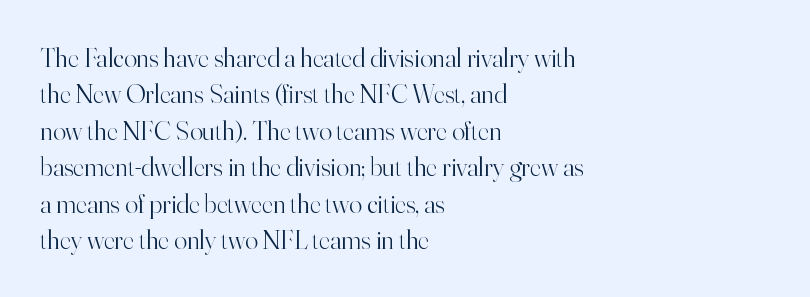
Upright lettering throughout. Reading down the column, the eye jumps a familiar distance to each next line. The typesetting does not lean heavy: it is not bold. Horizontal alignment here is leftward, the default for most running prose. The space directly below the letters is spotless. Glyph-to-glyph distance matches everyday printed text.
